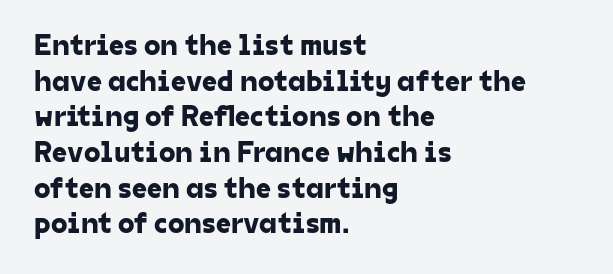
{"serif": "no", "width": "normal", "stroke_contrast": "low", "x_height": "medium", "monospaced": "no", "underline": "no", "align": "left", "line_spacing_ratio": 1.19, "letter_spacing": "normal", "letter_spacing_em": 0.0, "glyph_px": 30}
